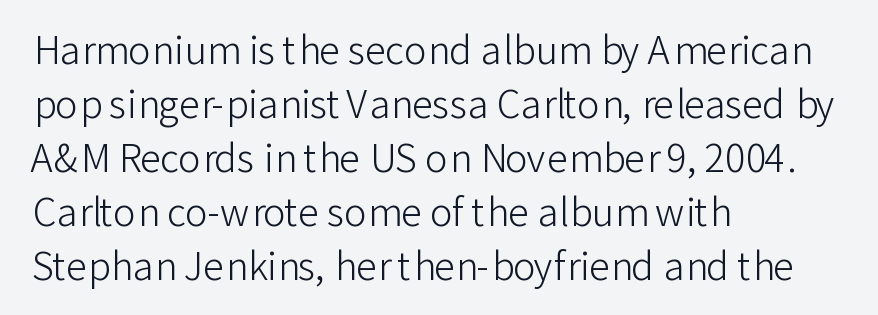
The image shows 38 px light sans-serif type, upright; set left-aligned, normal line spacing (1.42x), normal letter spacing, not underlined; low stroke contrast and a medium x-height.
